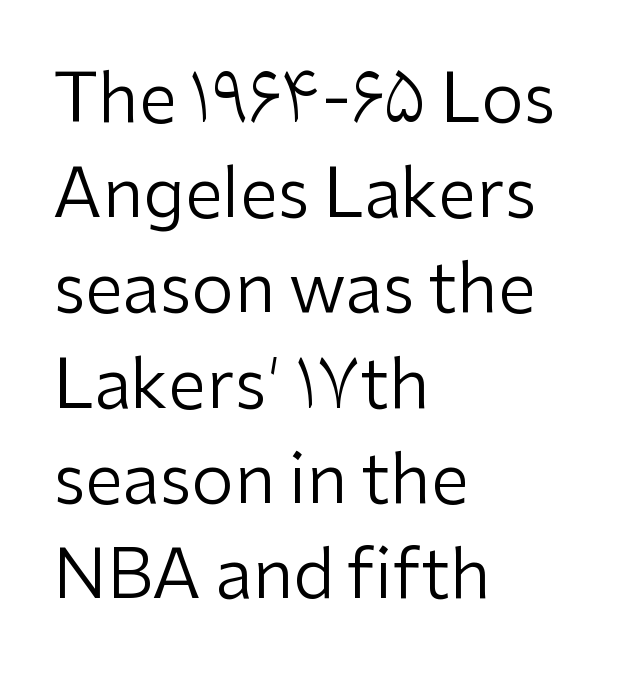
Q: Is the text bold? A: No.
Q: Is the text italic (slanted)? A: No, it is upright.
Q: Is the typeface a serif or a sans-serif typeface? A: Sans-serif.
Q: Is the text underlined? A: No.
Q: How is the paragraph aligned? A: Left-aligned.
Q: Is the spacing between letters normal or unusually wide? A: Normal.
Q: Is the spacing between lines tight, normal or loose? A: Normal.
Q: Width (condensed, normal, or wide)? A: Normal.
Q: Stroke contrast? A: Low.
Q: x-height? A: Medium.
Q: Monospaced? A: No.
